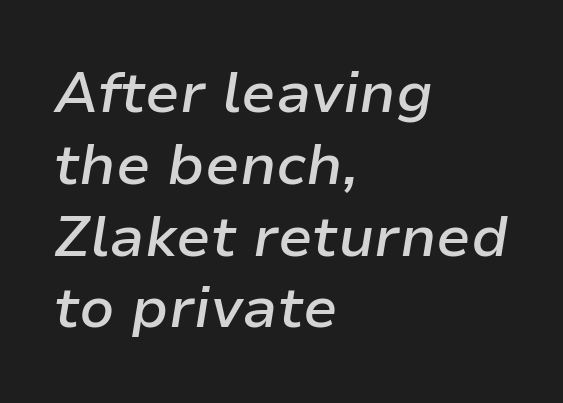
Vertical spacing — default. A somewhat darkened texture: the type is semibold rather than bold. Tracking here is standard; glyphs follow each other at the usual distance. The space beneath each line is pristine and unruled. Characters are canted at an angle relative to the baseline's perpendicular.
